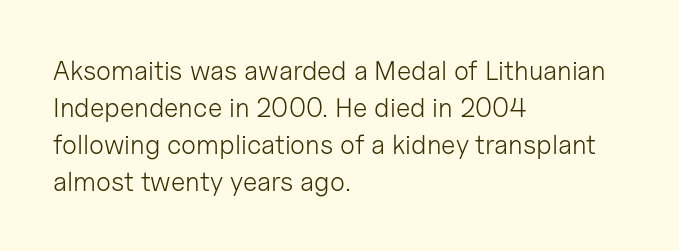
{"italic": "no", "bold": "no", "underline": "no", "align": "left", "line_spacing": "normal", "line_spacing_ratio": 1.37, "letter_spacing": "normal", "letter_spacing_em": 0.0, "glyph_px": 27}
